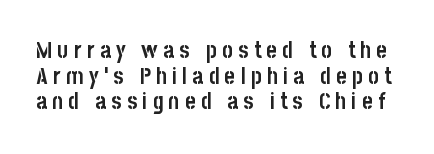
Spacing between characters has been opened up far beyond the box default. The vertical gap from one line to the next is small. Has an underline been added? It has not. If you drew a line through each stem, it would be perfectly vertical. Does the weight exceed regular? Yes, all the way to bold.
